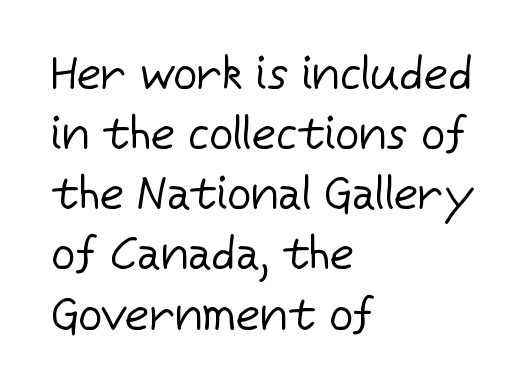
Teacher's note: observe the even left margin — that is flush-left alignment. The letters advance in unequal steps, a hallmark of proportional type. The font's upright variant was chosen for this text. Unlike a traditional serif, this face leaves its strokes unadorned. Does the leading feel generous? No, just average.
